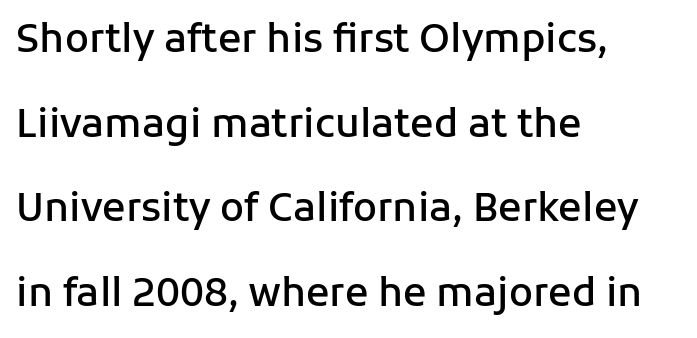
{"serif": "no", "italic": "no", "bold": "semi", "weight": "semibold", "width": "normal", "stroke_contrast": "low", "x_height": "medium", "monospaced": "no", "underline": "no", "align": "left", "line_spacing": "loose", "line_spacing_ratio": 2.17, "letter_spacing": "normal", "letter_spacing_em": 0.0, "glyph_px": 39}
